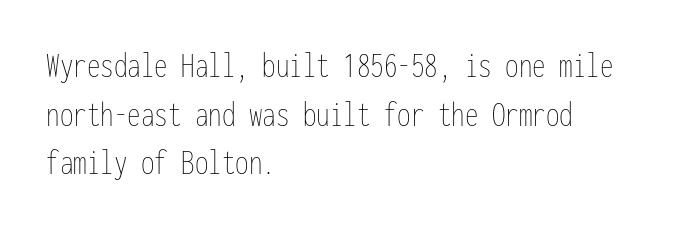
{"italic": "no", "bold": "no", "weight": "thin", "width": "condensed", "stroke_contrast": "low", "x_height": "medium", "monospaced": "yes", "underline": "no", "align": "left", "line_spacing": "normal", "line_spacing_ratio": 1.35, "letter_spacing": "normal", "letter_spacing_em": 0.0, "glyph_px": 36}
